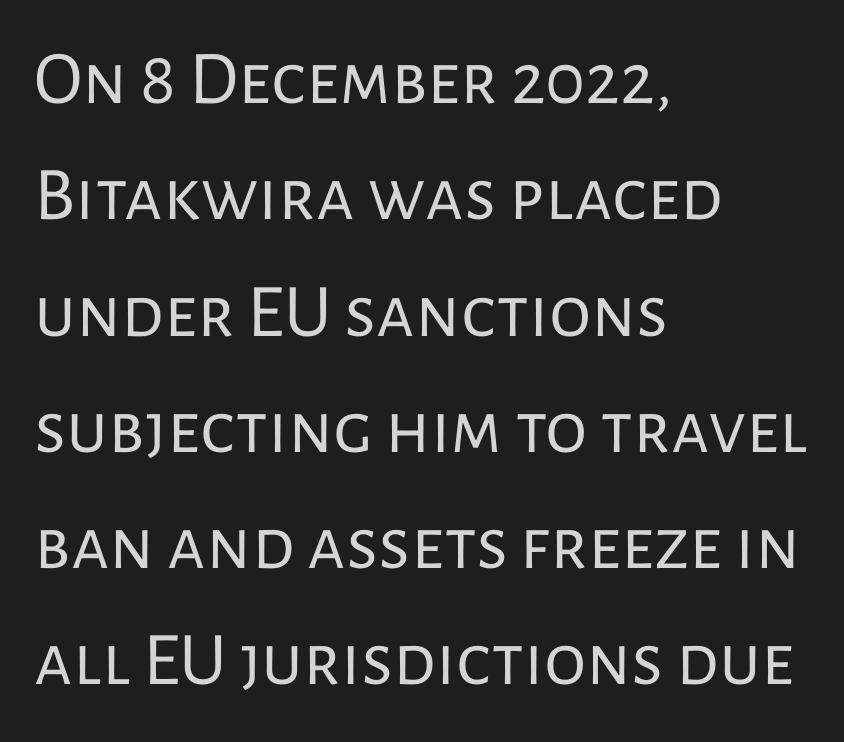
The face used here is proportionally spaced, like ordinary book or web type. The strokes carry an ordinary text weight at most. The zone under the glyphs is completely vacant. Casual observation: everything's shoved over to the left. Italic: no, the glyphs are upright roman. Honestly, the row spacing looks completely unremarkable.
